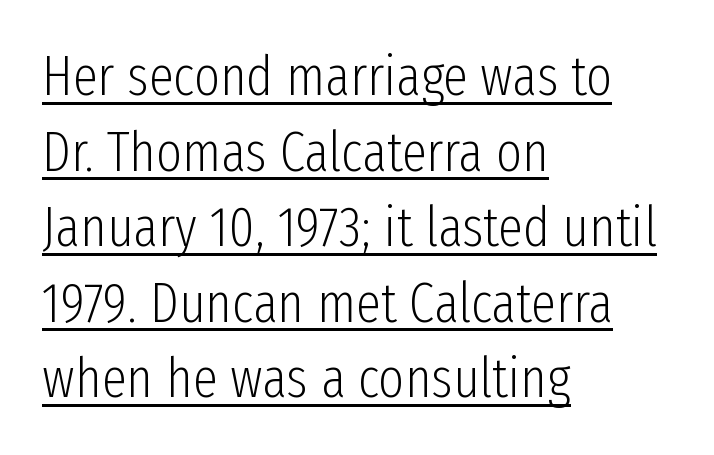
These lines are set flush left with a ragged right edge. If you measured baseline to baseline, you'd find a middling distance. Characters follow at the spacing the type designer built in. Are there feet on the stems? There aren't — it's a sans. The strokes are not fattened; the text isn't bold.
